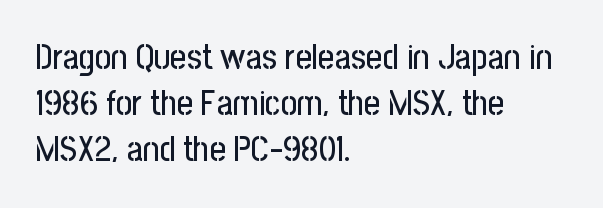
Does the leading feel generous? No, just average. Ordinary non-slanted type is in use. The face used here is rendered with its standard letterfit. Only glyphs here, with clear space below each row.
